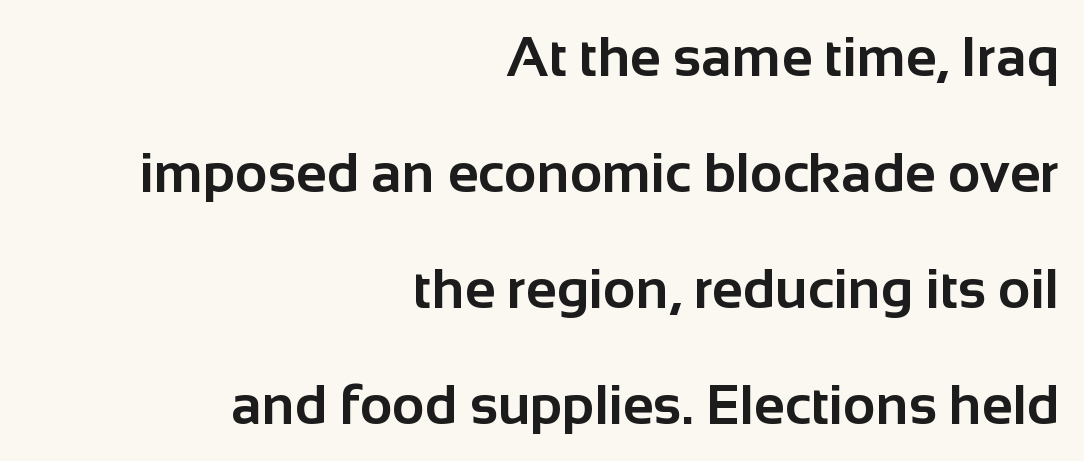
Q: Is the text bold? A: Yes.
Q: Is the text italic (slanted)? A: No, it is upright.
Q: Is the typeface a serif or a sans-serif typeface? A: Sans-serif.
Q: Is the text underlined? A: No.
Q: How is the paragraph aligned? A: Right-aligned.
Q: Is the spacing between letters normal or unusually wide? A: Normal.
Q: Is the spacing between lines tight, normal or loose? A: Loose.
Q: Width (condensed, normal, or wide)? A: Normal.
Q: Stroke contrast? A: Low.
Q: x-height? A: Medium.
Q: Monospaced? A: No.
